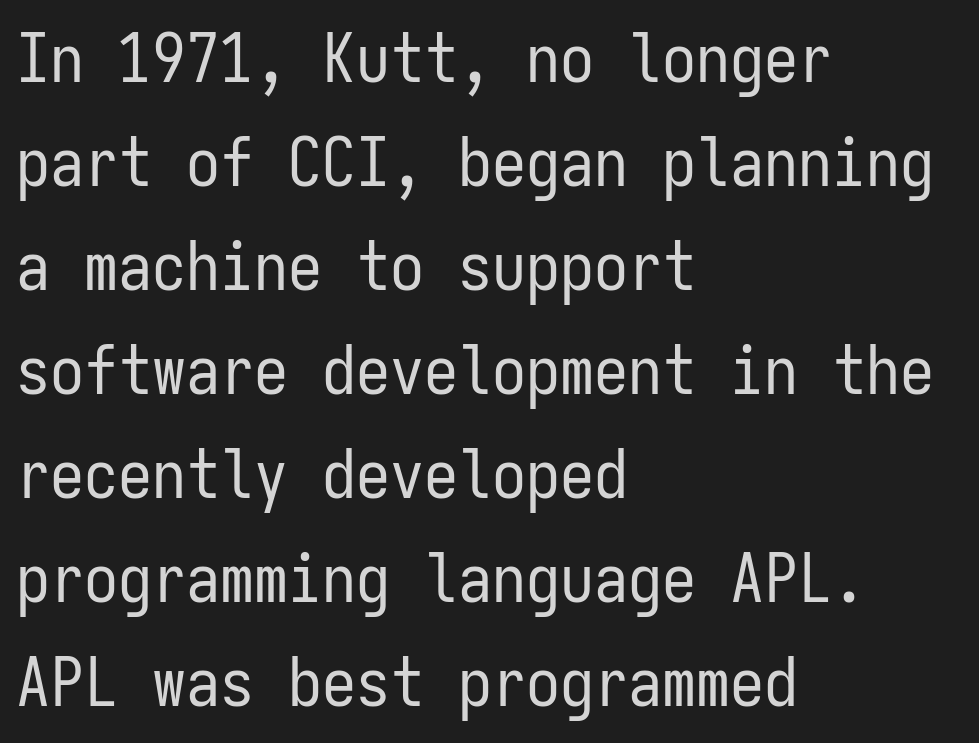
Q: Is the text bold? A: No.
Q: Is the text italic (slanted)? A: No, it is upright.
Q: Is the typeface a serif or a sans-serif typeface? A: Sans-serif.
Q: Is the text underlined? A: No.
Q: How is the paragraph aligned? A: Left-aligned.
Q: Is the spacing between letters normal or unusually wide? A: Normal.
Q: Is the spacing between lines tight, normal or loose? A: Normal.
Q: Width (condensed, normal, or wide)? A: Condensed.
Q: Stroke contrast? A: Low.
Q: x-height? A: Medium.
Q: Monospaced? A: Yes.
